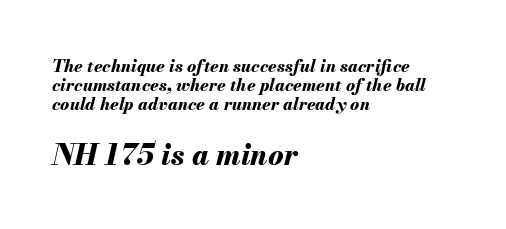
{"italic": "yes", "lean": "right", "slant_degrees": 13, "bold": "yes", "weight": "bold", "width": "normal", "stroke_contrast": "medium", "x_height": "small", "monospaced": "no", "underline": "no", "align": "left", "line_spacing": "tight", "line_spacing_ratio": 1.11, "letter_spacing": "normal", "letter_spacing_em": 0.0, "larger_block": "second", "size_ratio": 1.71, "glyph_px": 29}
